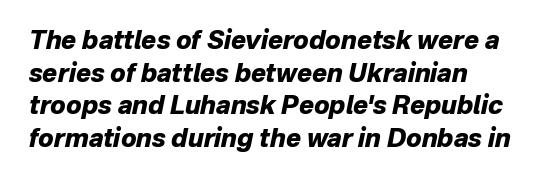
The image shows 25 px bold type, italic (leaning right); set normal line spacing (1.31x), normal letter spacing, not underlined.
